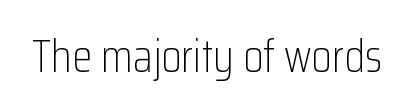
Q: Is the text bold? A: No.
Q: Is the text italic (slanted)? A: No, it is upright.
Q: Is the typeface a serif or a sans-serif typeface? A: Sans-serif.
Q: Is the text underlined? A: No.
Q: Is the spacing between letters normal or unusually wide? A: Normal.
Q: Width (condensed, normal, or wide)? A: Condensed.
Q: Stroke contrast? A: Low.
Q: x-height? A: Medium.
Q: Monospaced? A: No.
